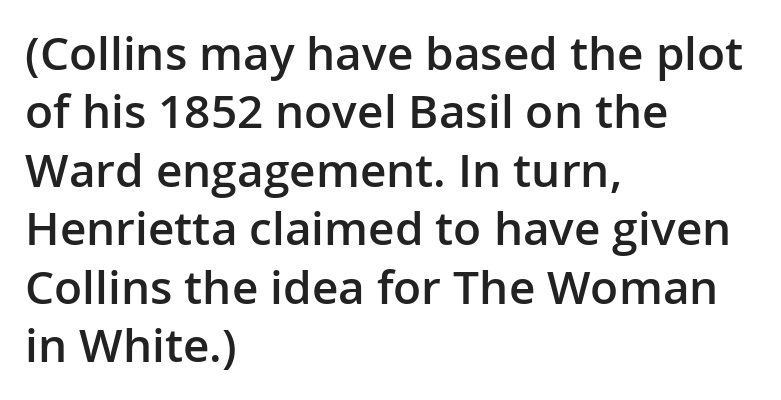
Q: Is the text bold? A: Semi-bold.
Q: Is the text italic (slanted)? A: No, it is upright.
Q: Is the typeface a serif or a sans-serif typeface? A: Sans-serif.
Q: Is the text underlined? A: No.
Q: How is the paragraph aligned? A: Left-aligned.
Q: Is the spacing between letters normal or unusually wide? A: Normal.
Q: Is the spacing between lines tight, normal or loose? A: Normal.
Q: Width (condensed, normal, or wide)? A: Normal.
Q: Stroke contrast? A: Low.
Q: x-height? A: Medium.
Q: Monospaced? A: No.
